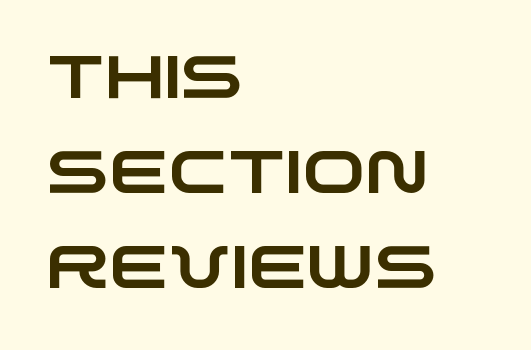
{"serif": "no", "width": "wide", "stroke_contrast": "low", "x_height": "large", "monospaced": "no", "underline": "no", "align": "left", "line_spacing": "normal", "line_spacing_ratio": 1.58, "letter_spacing": "normal", "letter_spacing_em": 0.0, "glyph_px": 60}
